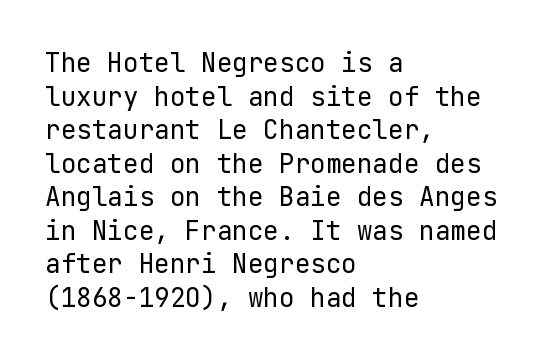
{"italic": "no", "bold": "no", "underline": "no", "align": "left", "line_spacing": "normal", "line_spacing_ratio": 1.29, "letter_spacing": "normal", "letter_spacing_em": 0.0, "glyph_px": 26}
